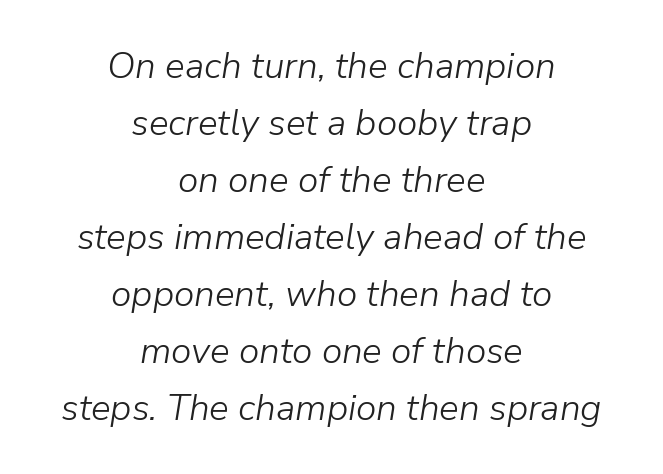
Look at the tracking — it's just the regular setting, nothing added. You could not count columns in this text — the font is proportionally spaced. Just letters on the line, the space beneath them empty. Line spacing here is normal.
